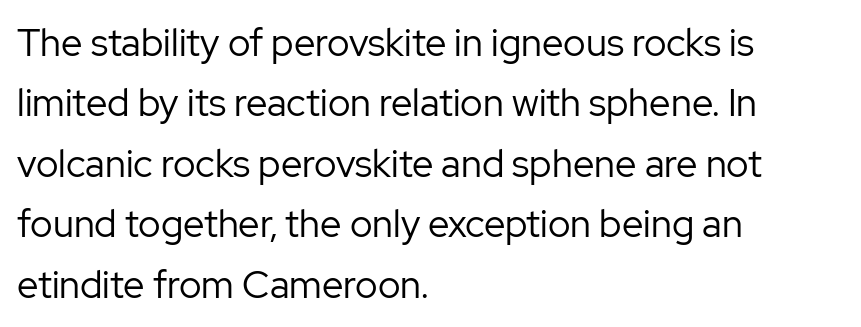
Q: Is the text bold? A: No.
Q: Is the text italic (slanted)? A: No, it is upright.
Q: Is the typeface a serif or a sans-serif typeface? A: Sans-serif.
Q: Is the text underlined? A: No.
Q: How is the paragraph aligned? A: Left-aligned.
Q: Is the spacing between letters normal or unusually wide? A: Normal.
Q: Is the spacing between lines tight, normal or loose? A: Normal.
Q: Width (condensed, normal, or wide)? A: Normal.
Q: Stroke contrast? A: Low.
Q: x-height? A: Medium.
Q: Monospaced? A: No.
